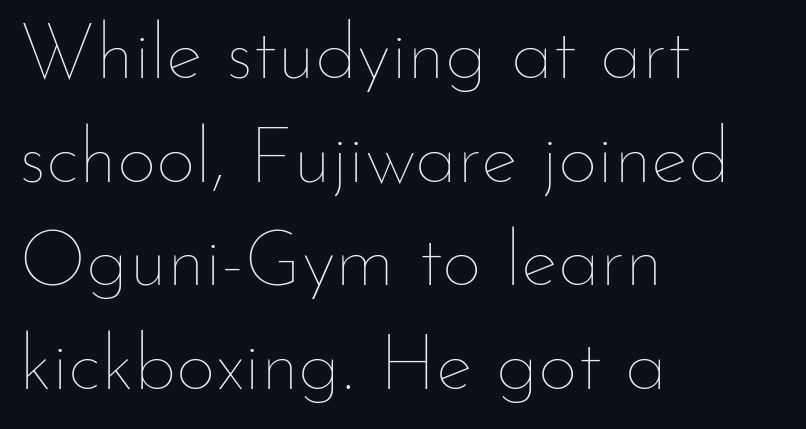
The image shows 78 px thin type, upright; set left-aligned, normal line spacing (1.33x), normal letter spacing, not underlined; low stroke contrast and a small x-height.
